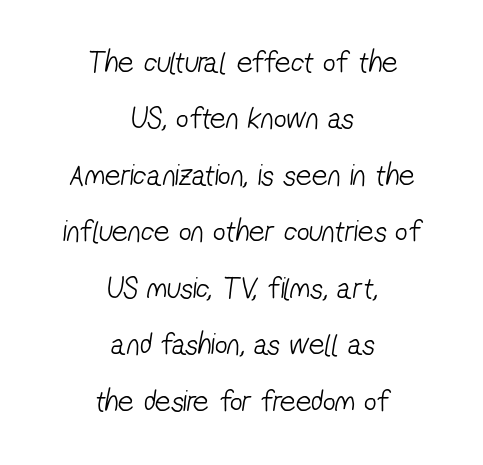
Has an underline been added? It has not. Nope, no serifs anywhere on these letters. The lines are quadded center. This reads as an unemphasized weight, regular at the heaviest. Caption: standard tracking, unaltered.
